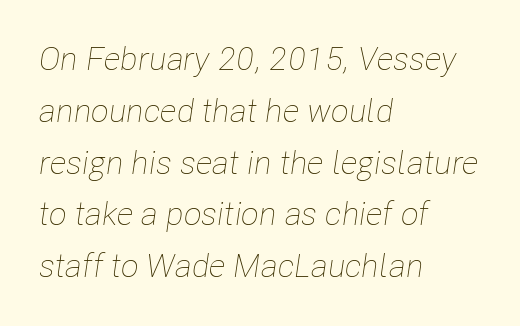
The image shows 33 px thin, condensed type, italic (leaning right); set left-aligned, normal line spacing (1.57x), normal letter spacing, not underlined; low stroke contrast and a medium x-height.
